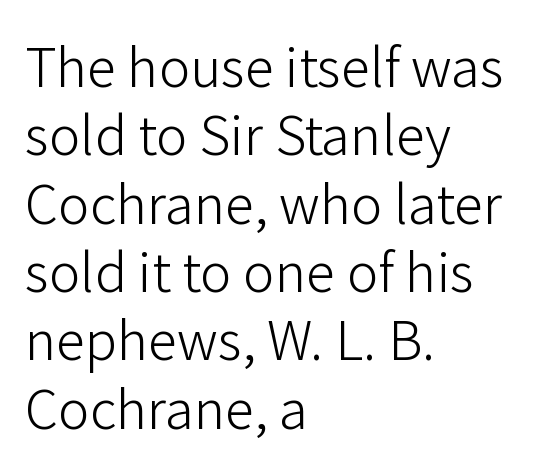
{"serif": "no", "italic": "no", "bold": "no", "weight": "light", "width": "normal", "stroke_contrast": "low", "x_height": "medium", "monospaced": "no", "underline": "no", "align": "left", "line_spacing": "normal", "line_spacing_ratio": 1.29, "letter_spacing": "normal", "letter_spacing_em": 0.0, "glyph_px": 53}
